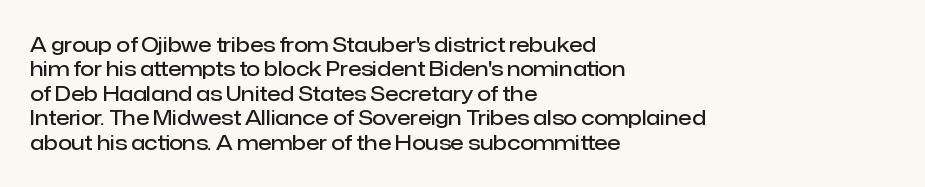
A typesetter would mark this as roman, not italic. Standard letterfit; no display-style spreading of the glyphs. This is the in-between weight designers call semibold or demi. The rendering anchors every line to the left-hand side. The area under the type is left untouched.
